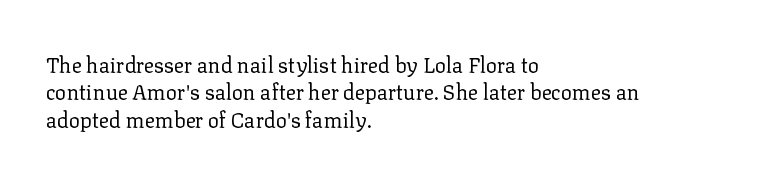
The image shows 21 px text type, upright; set left-aligned, normal line spacing (1.3x), normal letter spacing, not underlined.
